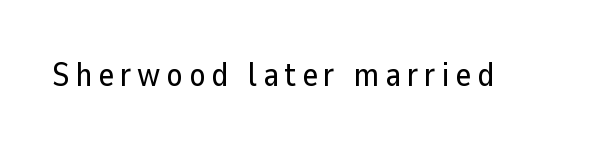
The image shows 33 px sans-serif type, upright; set not underlined; low stroke contrast and a medium x-height.
